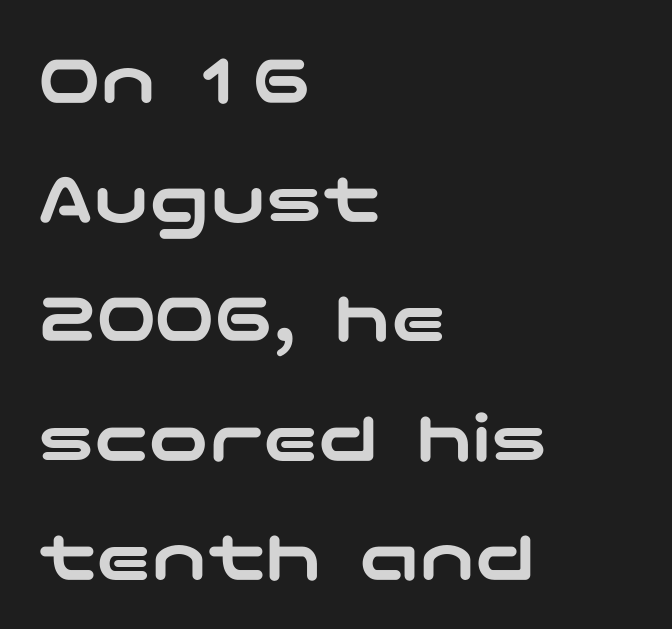
The image shows 75 px wide sans-serif type, upright; set left-aligned, normal line spacing (1.59x), normal letter spacing, not underlined; low stroke contrast and a medium x-height.
